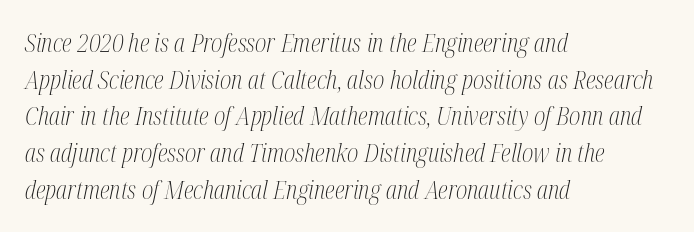
Words appear dense and cohesive because spacing is normal. The ragged edge is on the right, which tells us the setting is flush left. If you drew a line through each stem, it would be angled. A light-to-regular cut is what we see here.
